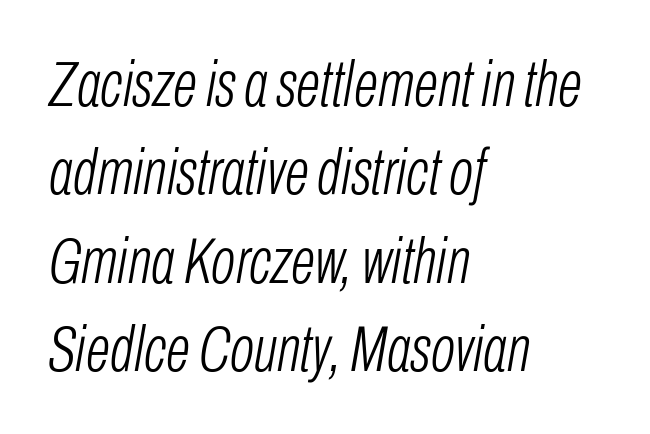
{"italic": "yes", "lean": "right", "slant_degrees": 10, "bold": "no", "weight": "light", "width": "condensed", "stroke_contrast": "low", "x_height": "medium", "monospaced": "no", "underline": "no", "align": "left", "line_spacing": "normal", "line_spacing_ratio": 1.38, "letter_spacing": "normal", "letter_spacing_em": 0.0, "glyph_px": 64}
